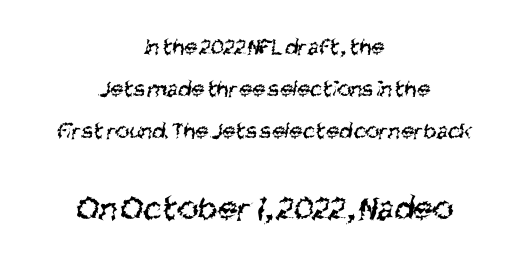
{"serif": "no", "bold": "no", "weight": "regular", "width": "condensed", "stroke_contrast": "medium", "x_height": "large", "monospaced": "no", "underline": "no", "align": "center", "line_spacing_ratio": 1.76, "letter_spacing": "normal", "letter_spacing_em": 0.0, "larger_block": "second", "size_ratio": 1.5, "glyph_px": 36}
